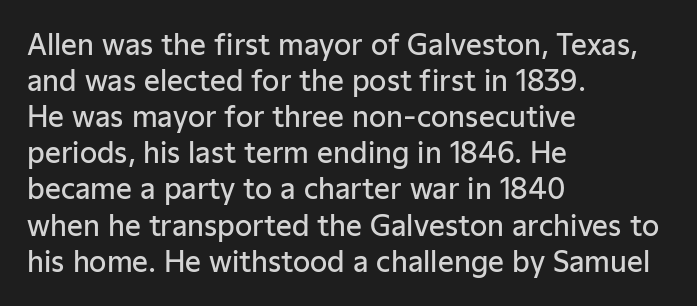
Q: Is the text bold? A: Semi-bold.
Q: Is the text italic (slanted)? A: No, it is upright.
Q: Is the typeface a serif or a sans-serif typeface? A: Sans-serif.
Q: Is the text underlined? A: No.
Q: How is the paragraph aligned? A: Left-aligned.
Q: Is the spacing between letters normal or unusually wide? A: Normal.
Q: Is the spacing between lines tight, normal or loose? A: Normal.
Q: Width (condensed, normal, or wide)? A: Normal.
Q: Stroke contrast? A: Low.
Q: x-height? A: Medium.
Q: Monospaced? A: No.
